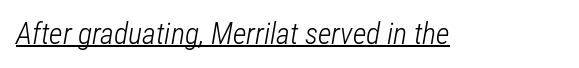
The image shows 30 px light, condensed type, italic (leaning right); set normal letter spacing, underlined; low stroke contrast and a medium x-height.
